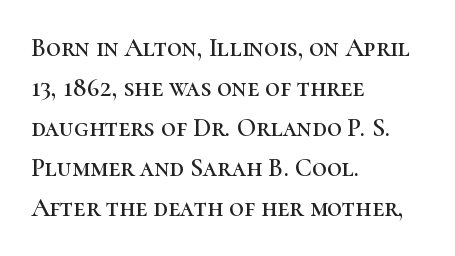
{"italic": "no", "underline": "no", "align": "left", "line_spacing": "normal", "line_spacing_ratio": 1.54, "letter_spacing": "normal", "letter_spacing_em": 0.0, "glyph_px": 26}
